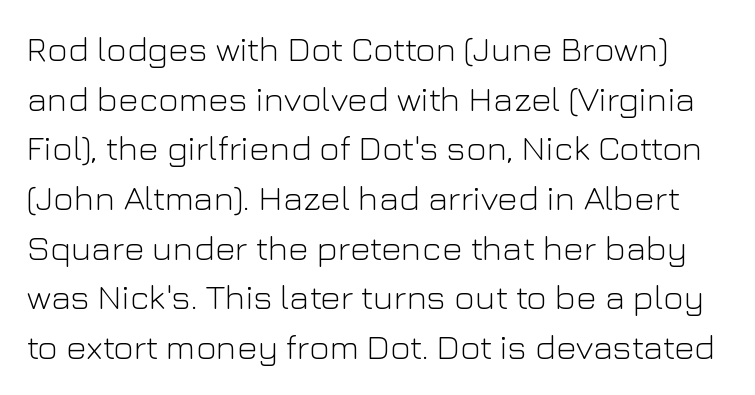
Q: Is the text bold? A: No.
Q: Is the text italic (slanted)? A: No, it is upright.
Q: Is the typeface a serif or a sans-serif typeface? A: Sans-serif.
Q: Is the text underlined? A: No.
Q: Is the spacing between letters normal or unusually wide? A: Normal.
Q: Is the spacing between lines tight, normal or loose? A: Normal.
Q: Width (condensed, normal, or wide)? A: Normal.
Q: Stroke contrast? A: Low.
Q: x-height? A: Medium.
Q: Monospaced? A: No.
